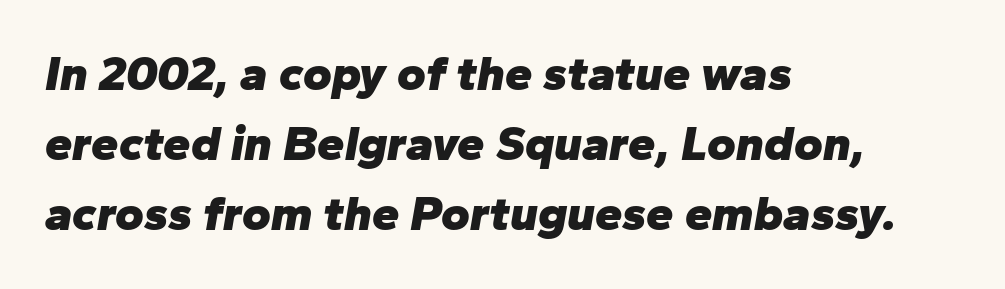
You could not count columns in this text — the font is proportionally spaced. Lines of text with bare space underneath. An italicized treatment has been applied to the whole sample. Compared with typical body copy, the letter spacing here is the same. Strong, thick strokes mark this as bold type.
